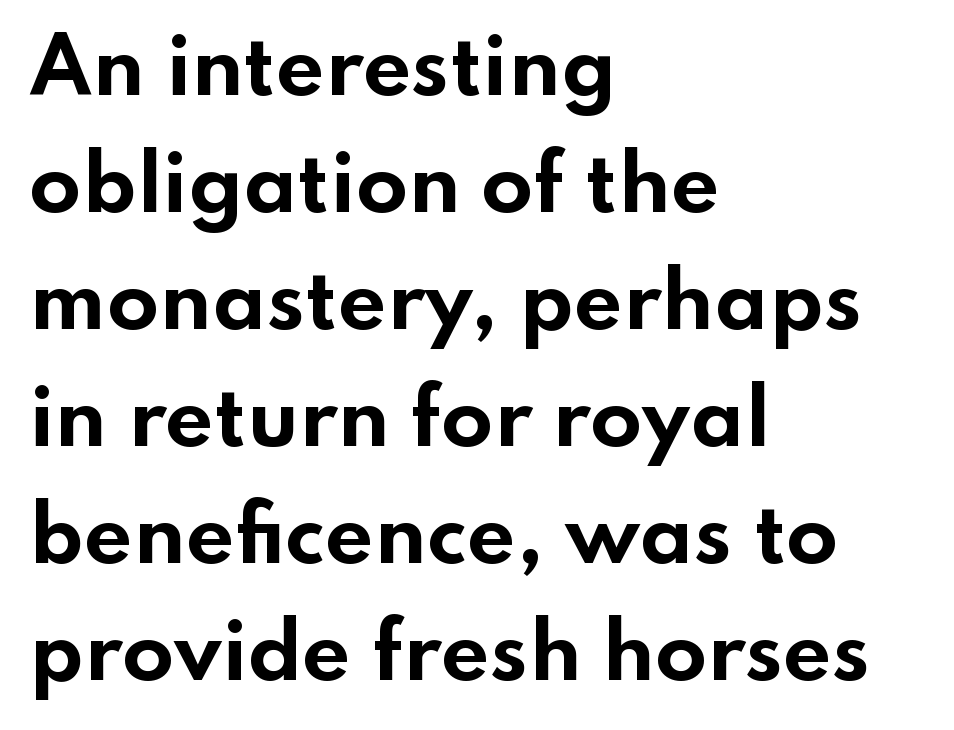
The image shows 76 px bold, wide sans-serif type, upright; set left-aligned, normal line spacing (1.54x), normal letter spacing, not underlined; low stroke contrast and a small x-height.
